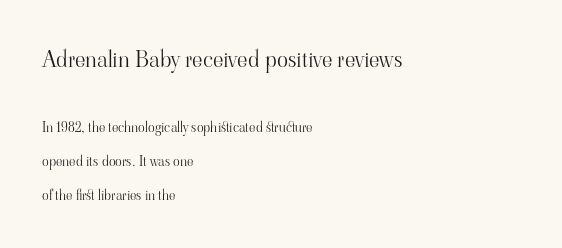
Q: Is the text bold? A: No.
Q: Is the text italic (slanted)? A: No, it is upright.
Q: Is the text underlined? A: No.
Q: How is the paragraph aligned? A: Left-aligned.
Q: Is the spacing between letters normal or unusually wide? A: Normal.
Q: Is the spacing between lines tight, normal or loose? A: Loose.
Q: Which block of text is set in a larger size, the first (top) or the second (bottom)? A: The first (top) one.
